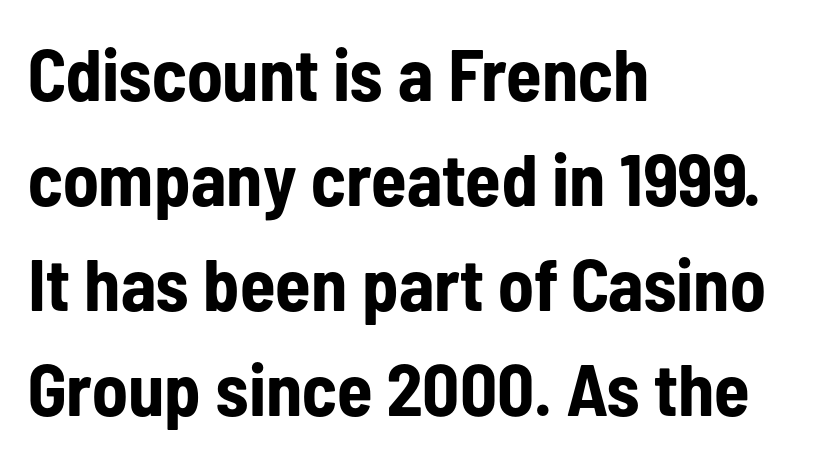
{"serif": "no", "italic": "no", "bold": "yes", "weight": "bold", "width": "condensed", "stroke_contrast": "low", "x_height": "medium", "monospaced": "no", "underline": "no", "align": "left", "line_spacing": "normal", "line_spacing_ratio": 1.44, "letter_spacing": "normal", "letter_spacing_em": 0.0, "glyph_px": 73}
